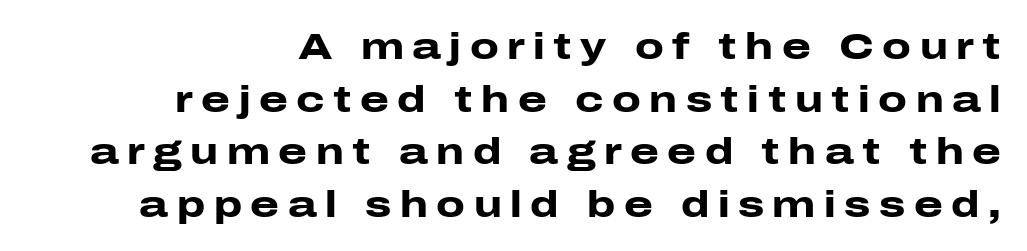
The image shows 37 px heavy, wide sans-serif type, upright; set right-aligned, normal line spacing (1.42x), unusually wide letter spacing (+0.23 em), not underlined; low stroke contrast and a medium x-height.
